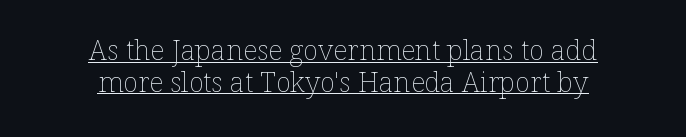
{"italic": "no", "bold": "no", "weight": "thin", "width": "normal", "stroke_contrast": "low", "x_height": "medium", "monospaced": "no", "underline": "yes", "align": "center", "line_spacing": "tight", "line_spacing_ratio": 1.13, "letter_spacing": "normal", "letter_spacing_em": 0.0, "glyph_px": 28}
